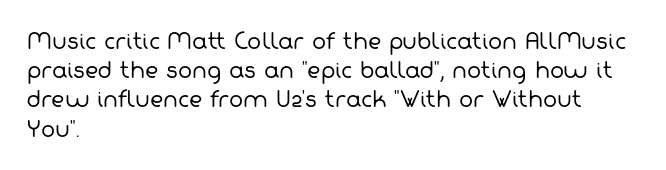
{"bold": "no", "underline": "no", "align": "left", "line_spacing": "normal", "line_spacing_ratio": 1.39, "letter_spacing": "normal", "letter_spacing_em": 0.0, "glyph_px": 21}
